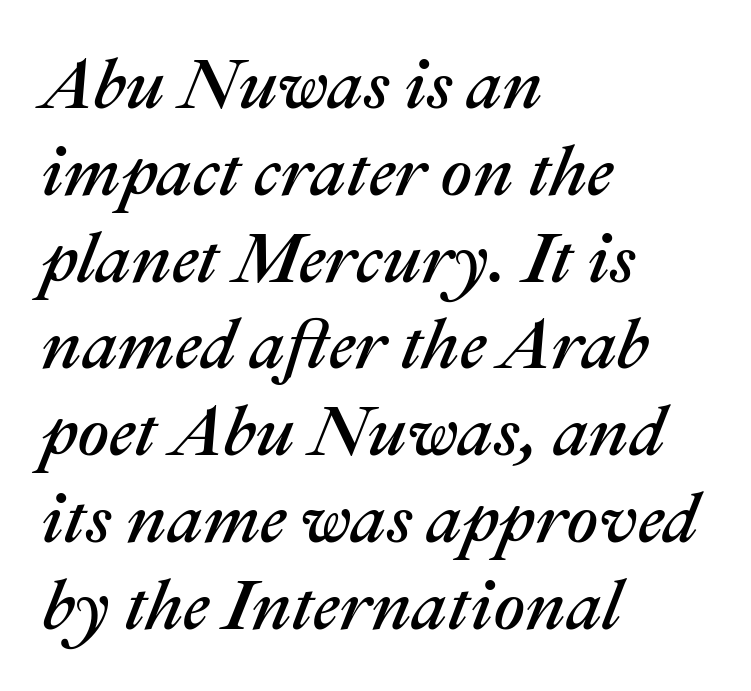
{"italic": "yes", "lean": "right", "slant_degrees": 22, "width": "normal", "stroke_contrast": "medium", "x_height": "medium", "monospaced": "no", "underline": "no", "align": "left", "line_spacing_ratio": 1.24, "letter_spacing": "normal", "letter_spacing_em": 0.0, "glyph_px": 70}
